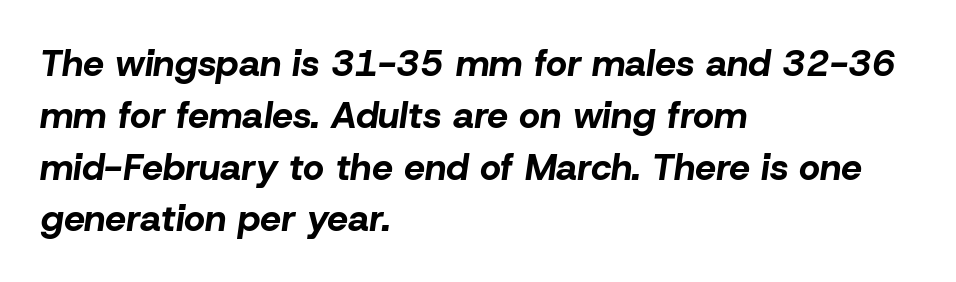
Typesetter's note: full bold, strokes at maximum text heaviness. A typesetter would call this zero additional tracking. Quick note: underline off. Line spacing here is normal.
